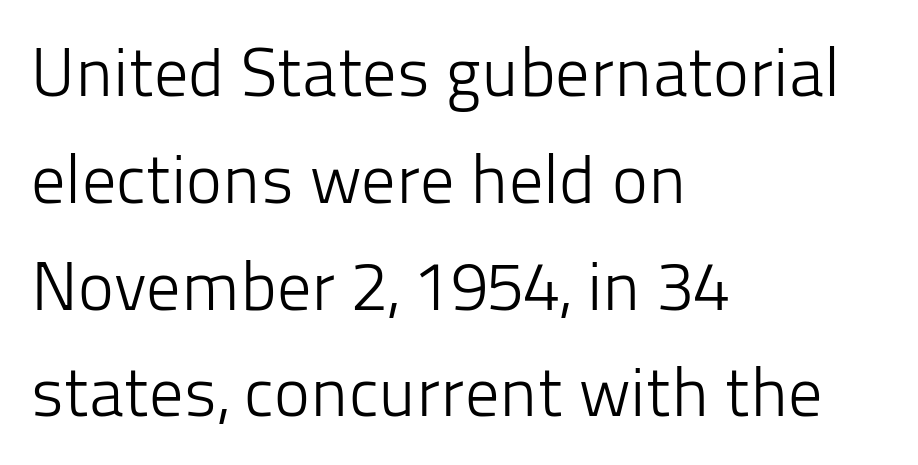
Letter spacing: default. Caption: face not bold, strokes unweighted. The letters advance in unequal steps, a hallmark of proportional type. Nope, no serifs anywhere on these letters. Quick note: interline space is typical.
